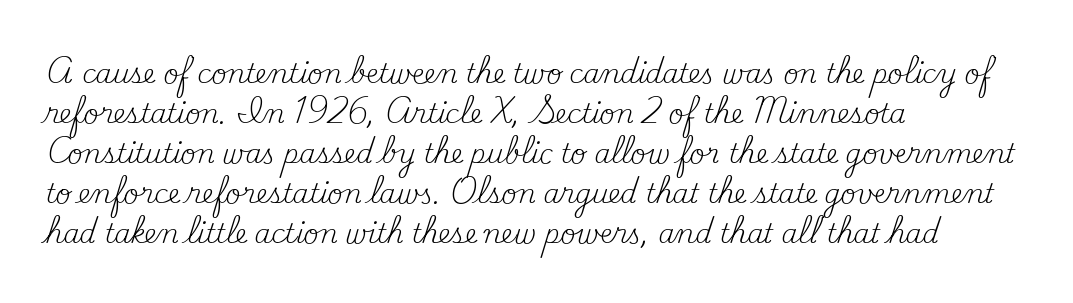
The image shows 26 px text type; set left-aligned, normal line spacing (1.54x), normal letter spacing, not underlined.
